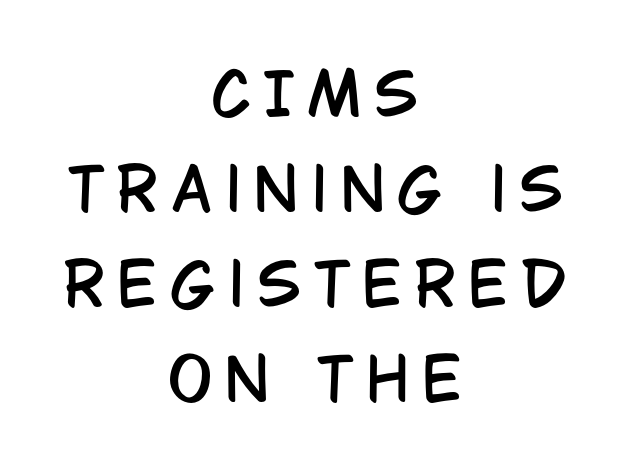
{"serif": "no", "italic": "no", "width": "condensed", "stroke_contrast": "low", "x_height": "large", "monospaced": "no", "underline": "no", "align": "center", "line_spacing": "normal", "line_spacing_ratio": 1.61, "letter_spacing": "wide", "letter_spacing_em": 0.22, "glyph_px": 59}
